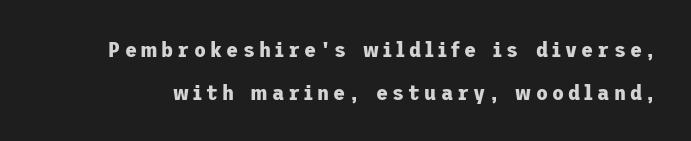
Q: Is the text bold? A: Yes.
Q: Is the text italic (slanted)? A: No, it is upright.
Q: Is the text underlined? A: No.
Q: Is the spacing between lines tight, normal or loose? A: Loose.
